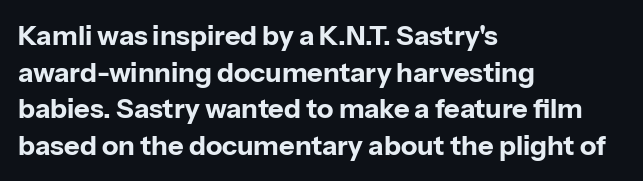
{"italic": "no", "bold": "yes", "underline": "no", "align": "left", "line_spacing": "normal", "line_spacing_ratio": 1.36, "letter_spacing": "normal", "letter_spacing_em": 0.0, "glyph_px": 27}
